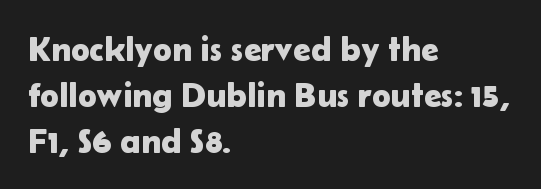
Q: Is the text italic (slanted)? A: No, it is upright.
Q: Is the typeface a serif or a sans-serif typeface? A: Sans-serif.
Q: Is the text underlined? A: No.
Q: How is the paragraph aligned? A: Left-aligned.
Q: Is the spacing between letters normal or unusually wide? A: Normal.
Q: Is the spacing between lines tight, normal or loose? A: Normal.
Q: Width (condensed, normal, or wide)? A: Normal.
Q: Stroke contrast? A: Low.
Q: x-height? A: Medium.
Q: Monospaced? A: No.
